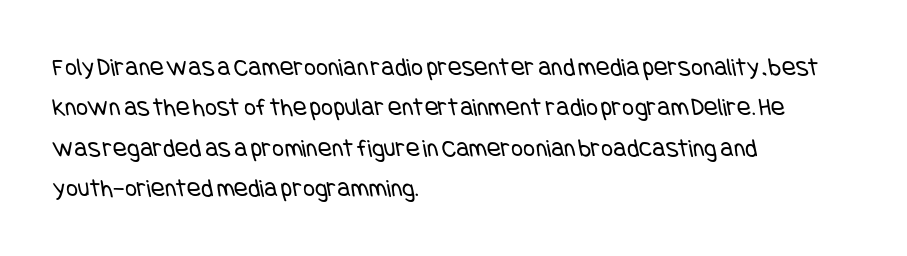
{"bold": "no", "underline": "no", "align": "left", "line_spacing": "normal", "line_spacing_ratio": 1.55, "letter_spacing": "normal", "letter_spacing_em": 0.0, "glyph_px": 26}
